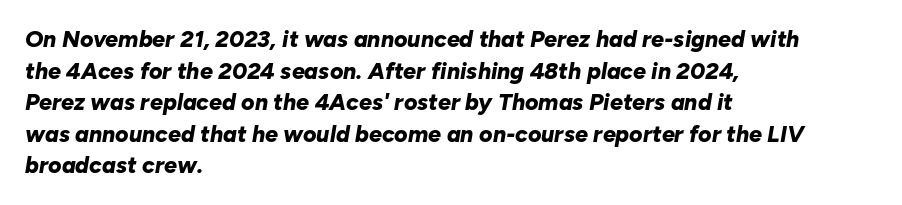
Summary of vertical rhythm: regular, with standard interline spacing. A student would call this left alignment; a typographer would say flush left, rag right. The rendering keeps characters at their native spacing. Designer's note — italics engaged.
